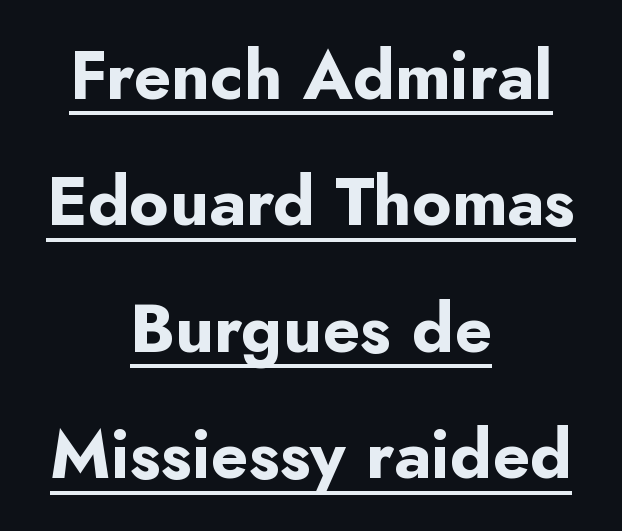
Q: Is the text bold? A: Yes.
Q: Is the text italic (slanted)? A: No, it is upright.
Q: Is the typeface a serif or a sans-serif typeface? A: Sans-serif.
Q: Is the text underlined? A: Yes.
Q: How is the paragraph aligned? A: Centered.
Q: Is the spacing between letters normal or unusually wide? A: Normal.
Q: Width (condensed, normal, or wide)? A: Normal.
Q: Stroke contrast? A: Low.
Q: x-height? A: Small.
Q: Monospaced? A: No.
